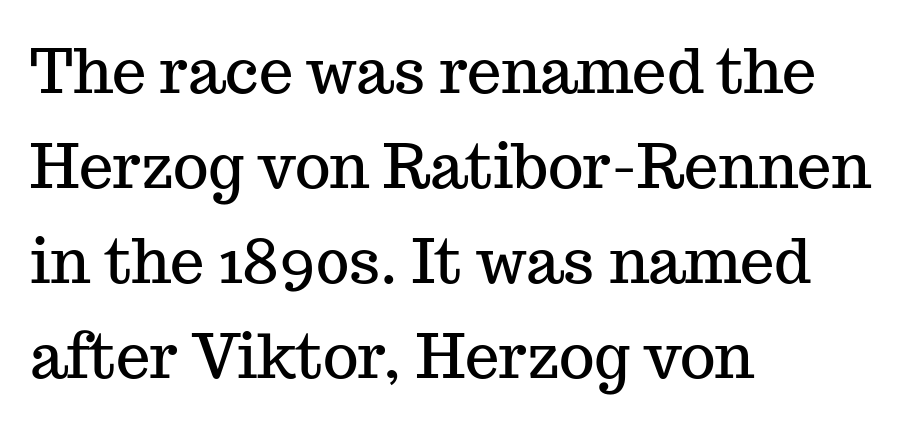
The image shows 61 px serif type, upright; set left-aligned, normal line spacing (1.56x), normal letter spacing, not underlined; medium stroke contrast and a medium x-height.
